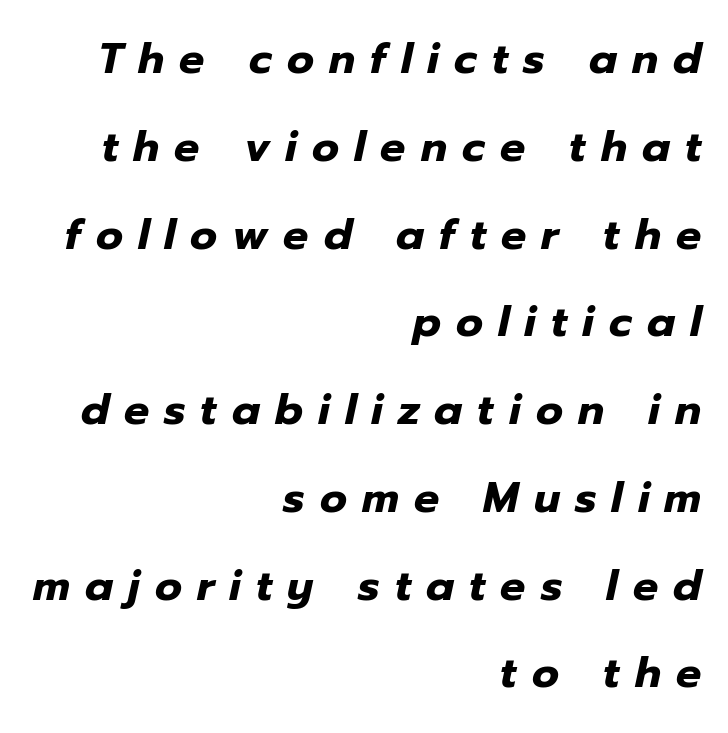
The specimen omits any rule beneath the text block's lines. Thick stems and heavy bowls — unmistakably bold. The rendering uses a large line-height, opening up the rows. Line ends are locked; line starts wander.
